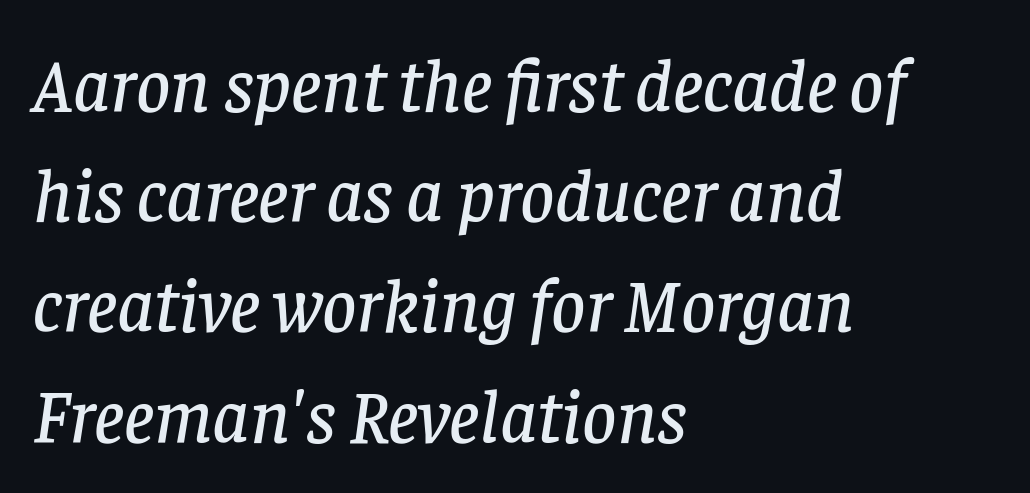
{"serif": "yes", "italic": "yes", "lean": "right", "slant_degrees": 8, "width": "normal", "stroke_contrast": "low", "x_height": "large", "monospaced": "no", "underline": "no", "align": "left", "line_spacing": "normal", "line_spacing_ratio": 1.47, "letter_spacing": "normal", "letter_spacing_em": 0.0, "glyph_px": 75}
